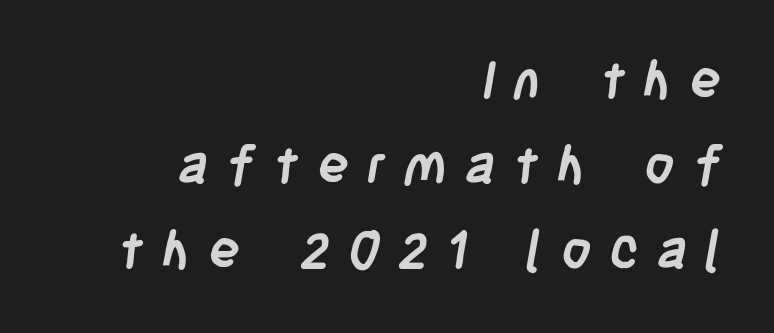
The image shows 52 px semibold, condensed sans-serif type; set right-aligned, normal line spacing (1.63x), unusually wide letter spacing (+0.35 em), not underlined; low stroke contrast and a large x-height.
